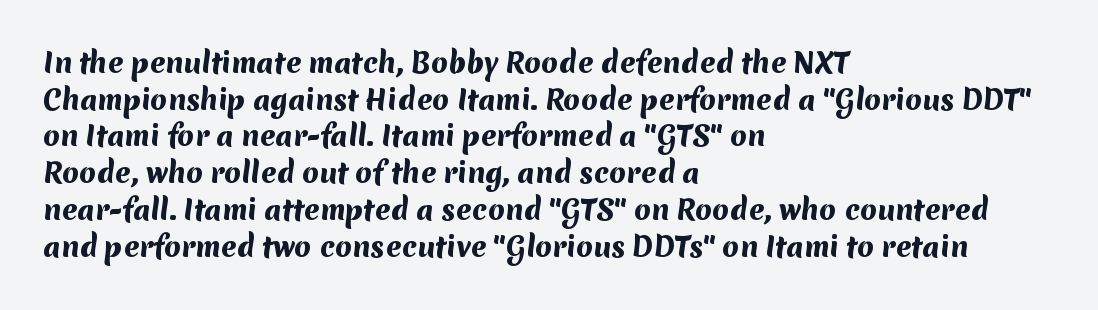
Q: Is the text bold? A: Yes.
Q: Is the text underlined? A: No.
Q: How is the paragraph aligned? A: Left-aligned.
Q: Is the spacing between letters normal or unusually wide? A: Normal.
Q: Is the spacing between lines tight, normal or loose? A: Normal.
